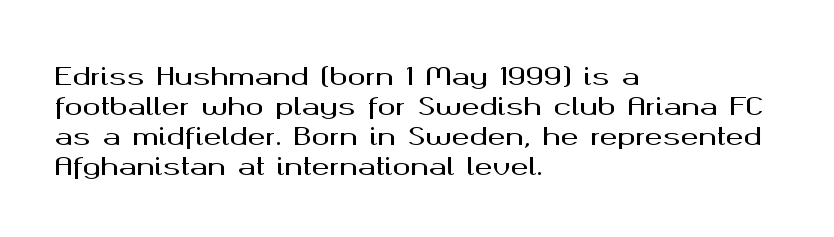
The image shows 24 px text type, upright; set left-aligned, normal line spacing (1.25x), normal letter spacing, not underlined.
